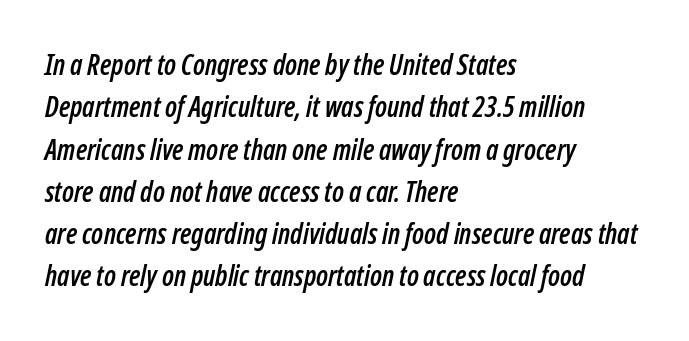
{"italic": "yes", "lean": "right", "slant_degrees": 12, "width": "condensed", "stroke_contrast": "low", "x_height": "medium", "monospaced": "no", "underline": "no", "align": "left", "line_spacing": "normal", "line_spacing_ratio": 1.51, "letter_spacing": "normal", "letter_spacing_em": 0.0, "glyph_px": 28}
